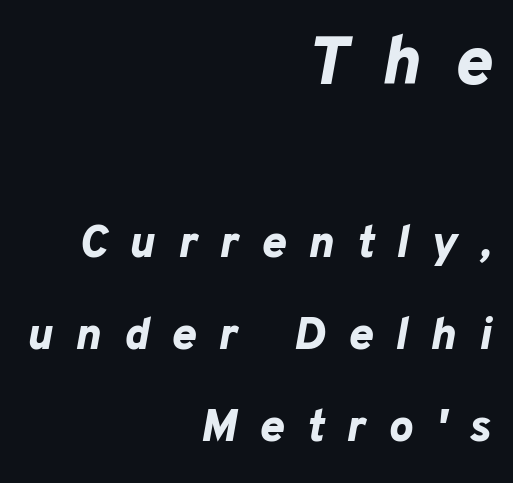
Q: Is the text bold? A: Yes.
Q: Is the text italic (slanted)? A: Yes, it leans right by about 10 degrees.
Q: Is the text underlined? A: No.
Q: How is the paragraph aligned? A: Right-aligned.
Q: Is the spacing between letters normal or unusually wide? A: Unusually wide.
Q: Is the spacing between lines tight, normal or loose? A: Loose.
Q: Which block of text is set in a larger size, the first (top) or the second (bottom)? A: The first (top) one.
Q: Width (condensed, normal, or wide)? A: Normal.
Q: Stroke contrast? A: Low.
Q: x-height? A: Medium.
Q: Monospaced? A: No.
